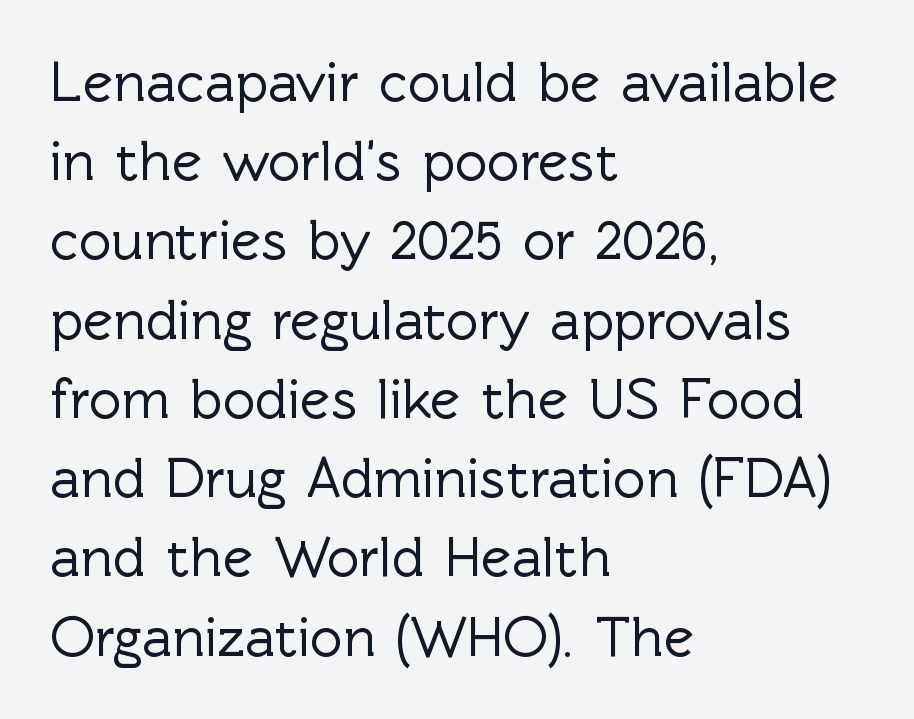
Q: Is the text italic (slanted)? A: No, it is upright.
Q: Is the typeface a serif or a sans-serif typeface? A: Sans-serif.
Q: Is the text underlined? A: No.
Q: How is the paragraph aligned? A: Left-aligned.
Q: Is the spacing between letters normal or unusually wide? A: Normal.
Q: Is the spacing between lines tight, normal or loose? A: Normal.
Q: Width (condensed, normal, or wide)? A: Normal.
Q: x-height? A: Medium.
Q: Monospaced? A: No.
